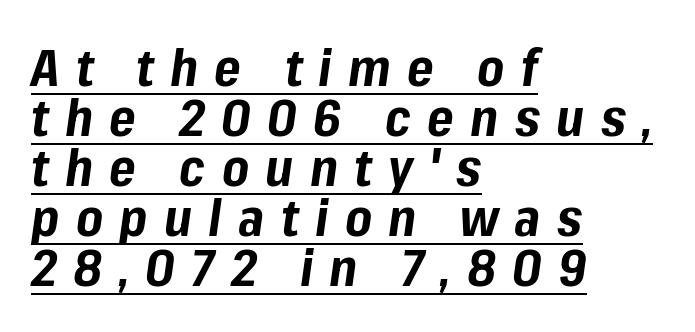
{"italic": "yes", "lean": "right", "slant_degrees": 8, "bold": "yes", "weight": "bold", "width": "normal", "stroke_contrast": "low", "x_height": "medium", "monospaced": "no", "underline": "yes", "align": "left", "line_spacing": "tight", "line_spacing_ratio": 0.98, "letter_spacing": "wide", "letter_spacing_em": 0.32, "glyph_px": 51}
